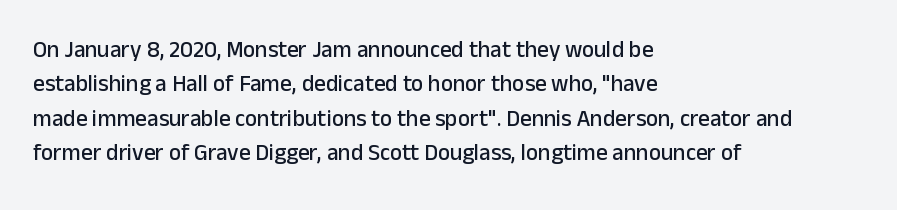
The image shows 23 px text type, upright; set left-aligned, normal line spacing (1.5x), normal letter spacing, not underlined.
